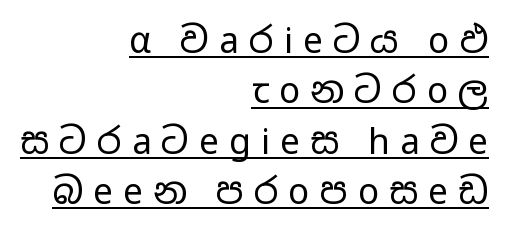
The rendering uses natural spacing where letterforms have individual widths. The rendering uses a moderate line-height, typical for paragraphs. The cut favours lightness, reaching ordinary text weight at its darkest. The letters stand upright; this is a roman face.
